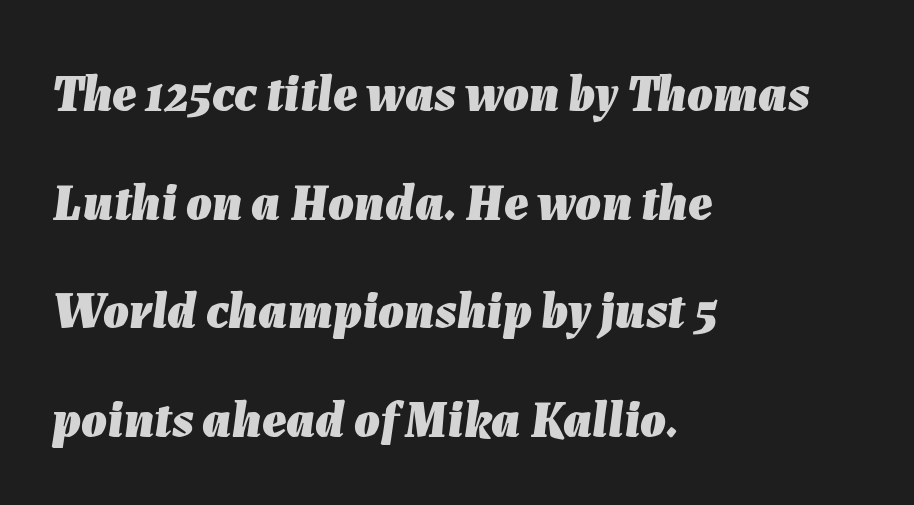
The image shows 51 px heavy type, italic (leaning right); set left-aligned, loose line spacing (2.13x), normal letter spacing, not underlined; low stroke contrast and a medium x-height.
